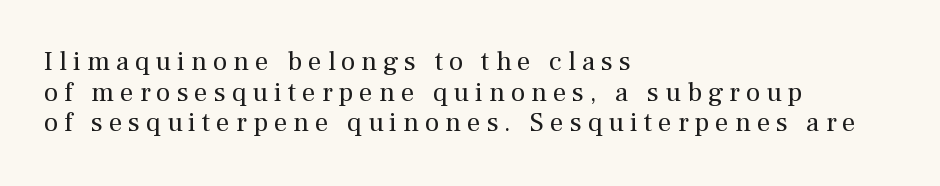
The image shows 27 px text type, upright; set left-aligned, tight line spacing (1.13x), unusually wide letter spacing (+0.22 em), not underlined.
